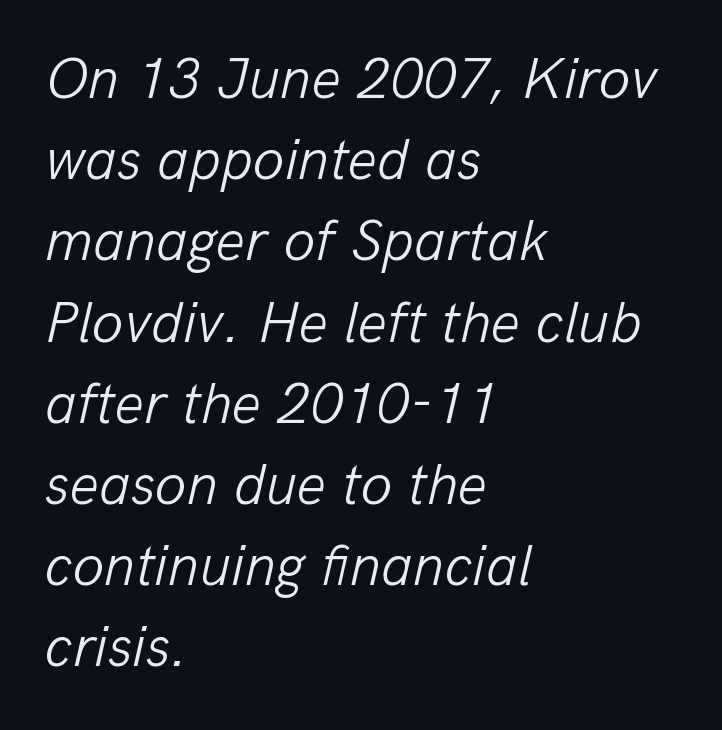
{"italic": "yes", "lean": "right", "slant_degrees": 13, "bold": "no", "weight": "light", "width": "normal", "stroke_contrast": "low", "x_height": "medium", "monospaced": "no", "underline": "no", "align": "left", "line_spacing": "normal", "line_spacing_ratio": 1.4, "letter_spacing": "normal", "letter_spacing_em": 0.0, "glyph_px": 58}
